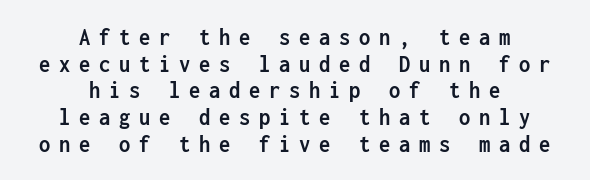
The image shows 25 px bold type, upright; set centered, tight line spacing (1.07x), unusually wide letter spacing (+0.35 em), not underlined.
